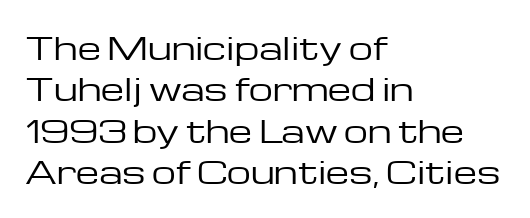
The image shows 30 px regular-weight, wide sans-serif type, upright; set left-aligned, normal line spacing (1.38x), normal letter spacing, not underlined; low stroke contrast and a medium x-height.
